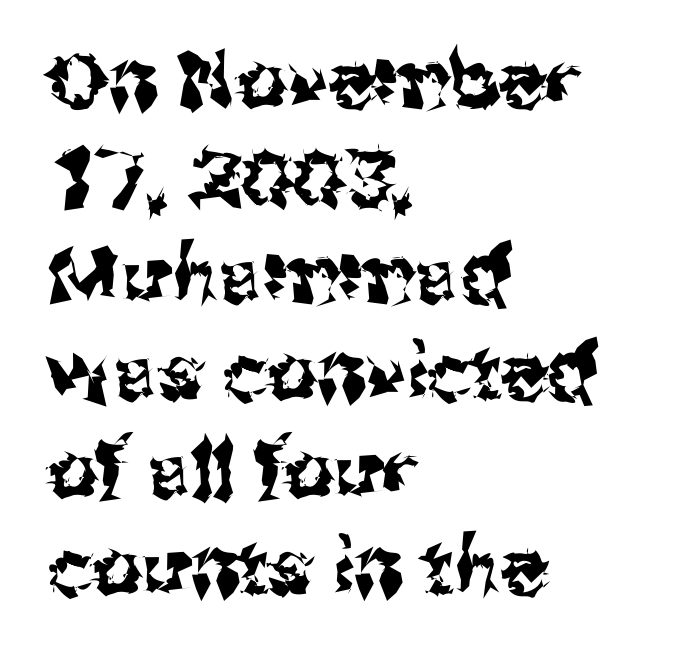
Q: Is the text italic (slanted)? A: No, it is upright.
Q: Is the typeface a serif or a sans-serif typeface? A: Sans-serif.
Q: Is the text underlined? A: No.
Q: How is the paragraph aligned? A: Left-aligned.
Q: Is the spacing between letters normal or unusually wide? A: Normal.
Q: Is the spacing between lines tight, normal or loose? A: Normal.
Q: Width (condensed, normal, or wide)? A: Normal.
Q: Stroke contrast? A: Medium.
Q: x-height? A: Medium.
Q: Monospaced? A: No.
